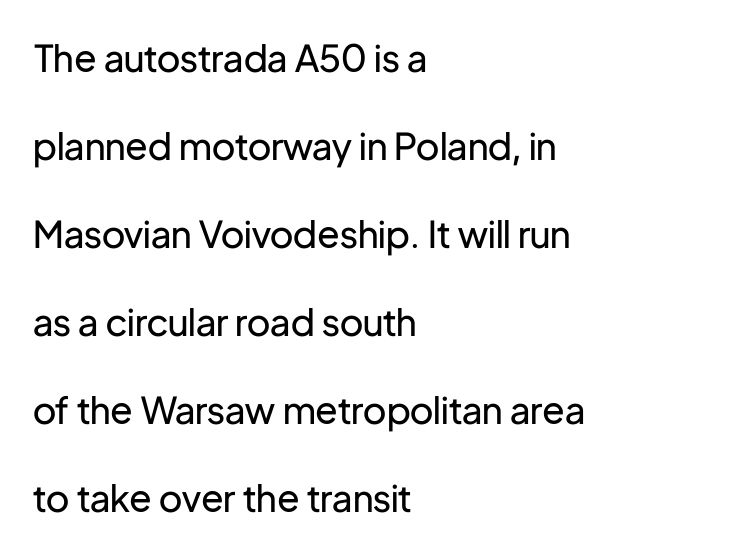
Q: Is the text bold? A: No.
Q: Is the text italic (slanted)? A: No, it is upright.
Q: Is the typeface a serif or a sans-serif typeface? A: Sans-serif.
Q: Is the text underlined? A: No.
Q: How is the paragraph aligned? A: Left-aligned.
Q: Is the spacing between letters normal or unusually wide? A: Normal.
Q: Is the spacing between lines tight, normal or loose? A: Loose.
Q: Width (condensed, normal, or wide)? A: Normal.
Q: Stroke contrast? A: Low.
Q: x-height? A: Medium.
Q: Monospaced? A: No.
